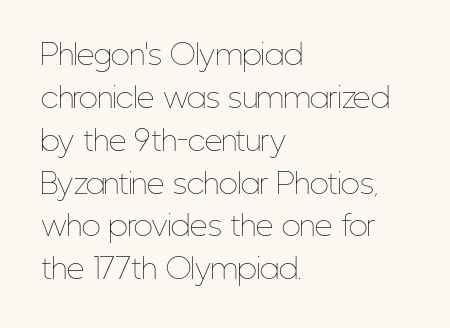
Notice how descenders clear the ascenders below comfortably — that's standard leading. The setting favours the left margin, as ordinary paragraphs usually do. A typesetter would call this zero additional tracking. The face looks like a standard text weight, possibly lighter.
